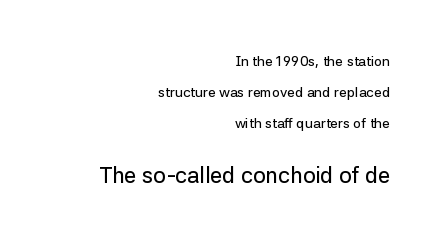
Vertically, the passage feels expansive, rows floating well apart. Characters follow at the spacing the type designer built in. A clean baseline with only descenders dipping below it. This is the regular roman posture of the typeface.
